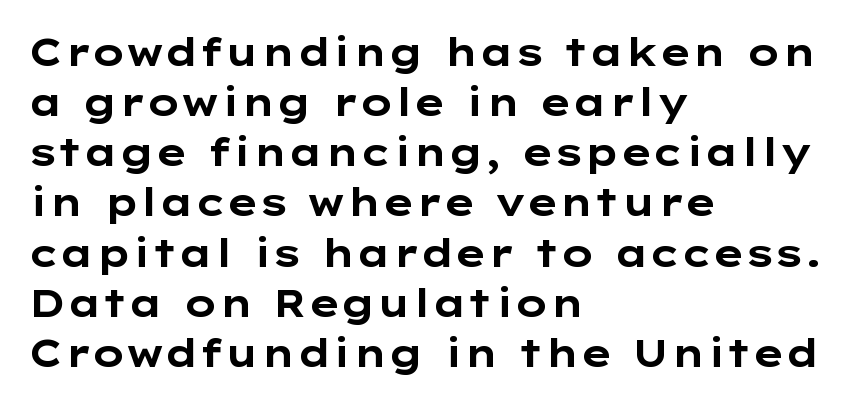
{"serif": "no", "italic": "no", "bold": "yes", "weight": "bold", "width": "wide", "stroke_contrast": "low", "x_height": "medium", "monospaced": "no", "underline": "no", "align": "left", "line_spacing": "normal", "line_spacing_ratio": 1.32, "letter_spacing": "normal", "letter_spacing_em": 0.0, "glyph_px": 38}
